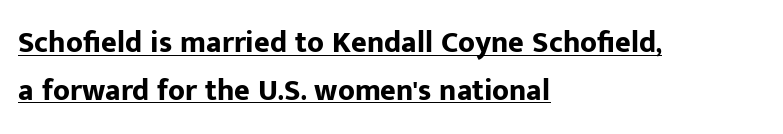
Q: Is the text bold? A: Yes.
Q: Is the text italic (slanted)? A: No, it is upright.
Q: Is the typeface a serif or a sans-serif typeface? A: Sans-serif.
Q: Is the text underlined? A: Yes.
Q: How is the paragraph aligned? A: Left-aligned.
Q: Is the spacing between letters normal or unusually wide? A: Normal.
Q: Is the spacing between lines tight, normal or loose? A: Normal.
Q: Width (condensed, normal, or wide)? A: Normal.
Q: Stroke contrast? A: Low.
Q: x-height? A: Medium.
Q: Monospaced? A: No.
